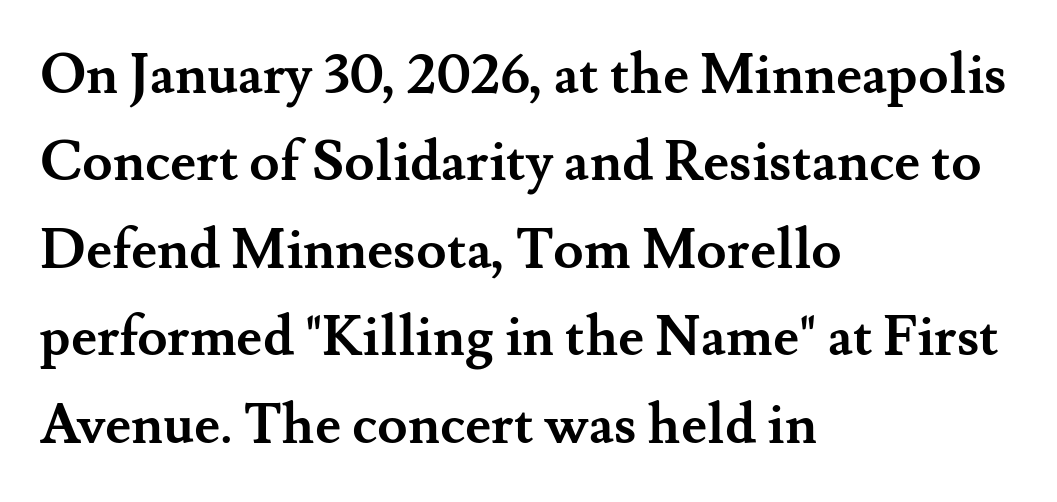
{"serif": "yes", "italic": "no", "bold": "yes", "weight": "semibold", "width": "normal", "stroke_contrast": "medium", "x_height": "small", "monospaced": "no", "underline": "no", "align": "left", "line_spacing": "normal", "line_spacing_ratio": 1.59, "letter_spacing": "normal", "letter_spacing_em": 0.0, "glyph_px": 55}
